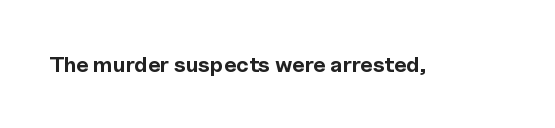
{"italic": "no", "bold": "yes", "underline": "no", "letter_spacing": "normal", "letter_spacing_em": 0.0, "glyph_px": 22}
